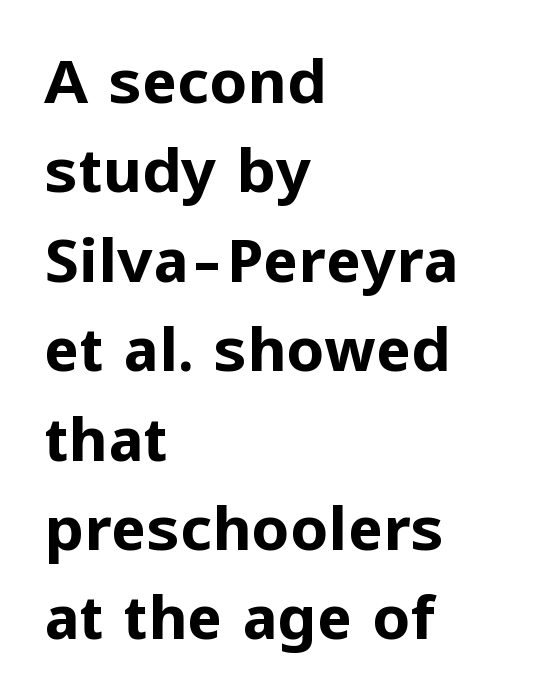
{"serif": "no", "italic": "no", "bold": "yes", "weight": "bold", "width": "normal", "stroke_contrast": "low", "x_height": "medium", "monospaced": "no", "underline": "no", "align": "left", "line_spacing": "normal", "line_spacing_ratio": 1.49, "letter_spacing": "normal", "letter_spacing_em": 0.0, "glyph_px": 60}
